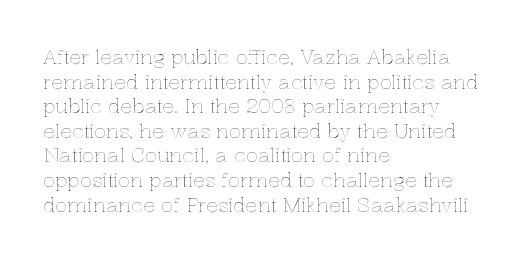
Q: Is the text italic (slanted)? A: No, it is upright.
Q: Is the text underlined? A: No.
Q: How is the paragraph aligned? A: Left-aligned.
Q: Is the spacing between letters normal or unusually wide? A: Normal.
